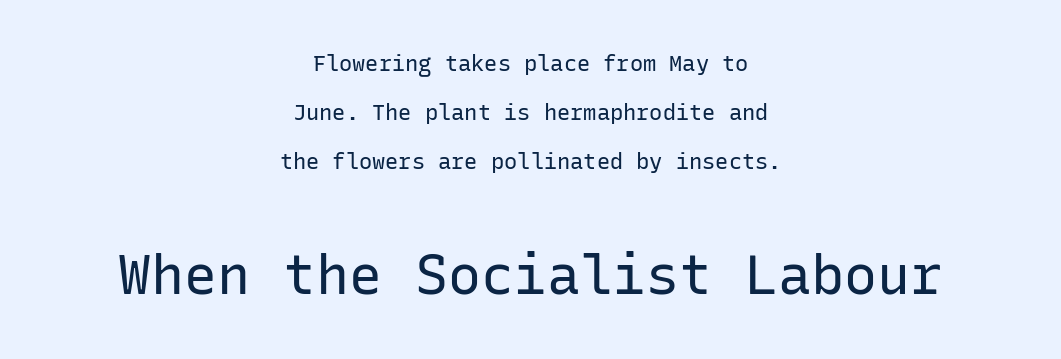
Do the characters align in a grid? Yes, the font is monospaced. The setting favours the middle, as headings and verse often do. Between these two stacked blocks, the lower one wins on size. Notice how the stems are strictly vertical — no italics here. Spacing between characters is what you'd get straight out of the box. This sample uses a sans-serif face.
